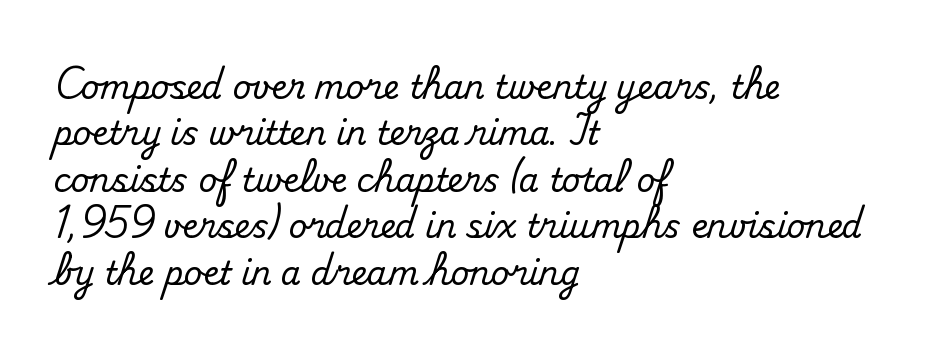
The image shows 32 px serif type; set left-aligned, normal line spacing (1.45x), normal letter spacing, not underlined; medium stroke contrast and a small x-height.
